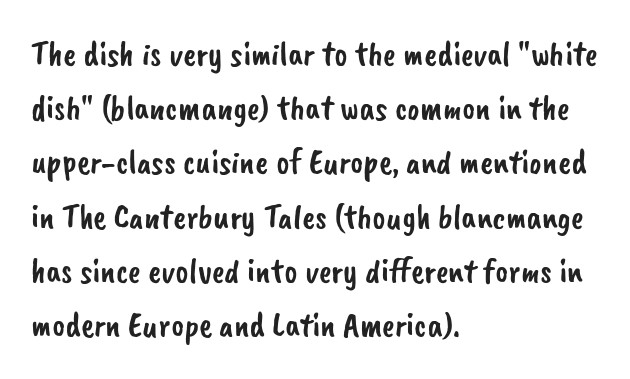
The image shows 35 px sans-serif type; set left-aligned, normal line spacing (1.55x), normal letter spacing, not underlined; low stroke contrast and a small x-height.
